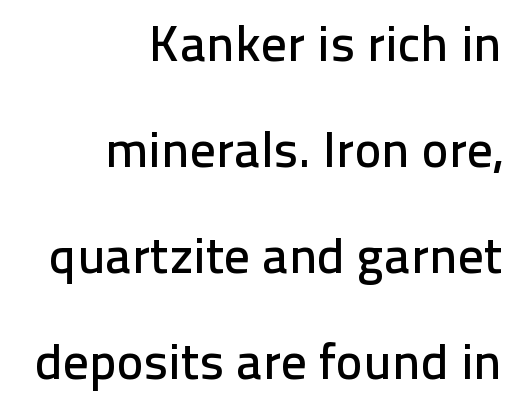
Q: Is the text italic (slanted)? A: No, it is upright.
Q: Is the typeface a serif or a sans-serif typeface? A: Sans-serif.
Q: Is the text underlined? A: No.
Q: How is the paragraph aligned? A: Right-aligned.
Q: Is the spacing between letters normal or unusually wide? A: Normal.
Q: Is the spacing between lines tight, normal or loose? A: Loose.
Q: Width (condensed, normal, or wide)? A: Normal.
Q: Stroke contrast? A: Low.
Q: x-height? A: Medium.
Q: Monospaced? A: No.
